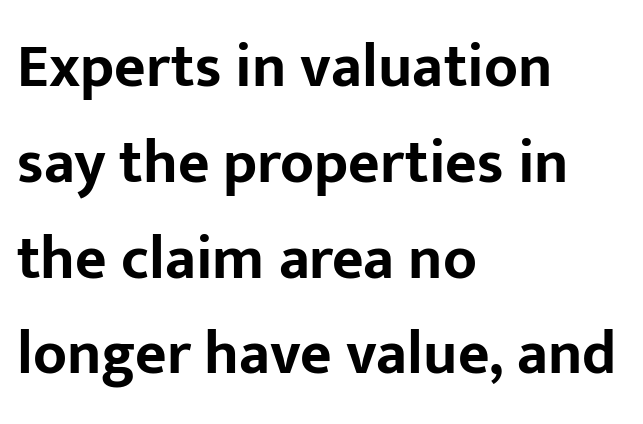
The image shows 61 px bold sans-serif type, upright; set left-aligned, normal line spacing (1.57x), normal letter spacing, not underlined; low stroke contrast and a medium x-height.
